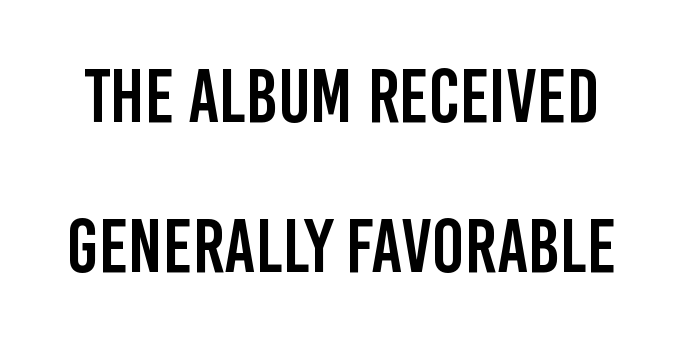
The image shows 76 px condensed sans-serif type, upright; set loose line spacing (1.98x), normal letter spacing, not underlined; low stroke contrast and a large x-height.
